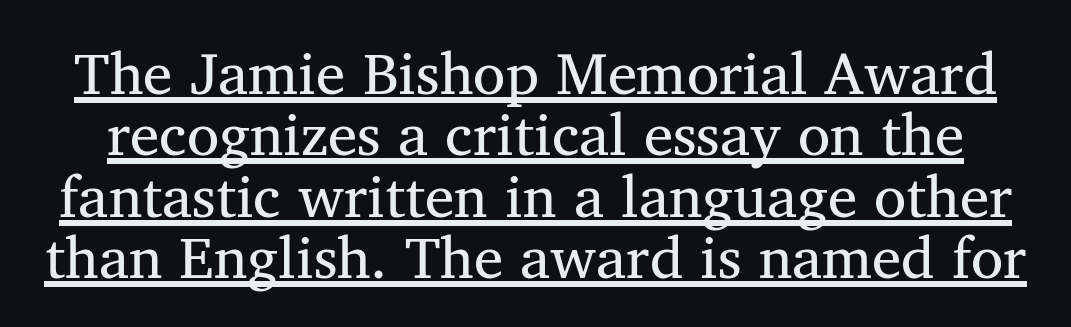
This rendering features underlined lettering. This sample has the flowing, uneven cadence of proportional lettering. Summary of vertical rhythm: compact, with narrow interline spacing. Font category for this specimen: serif. The face used here is rendered with its standard letterfit.
